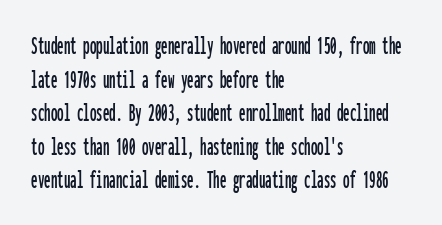
Q: Is the text italic (slanted)? A: No, it is upright.
Q: Is the text underlined? A: No.
Q: How is the paragraph aligned? A: Left-aligned.
Q: Is the spacing between letters normal or unusually wide? A: Normal.
Q: Is the spacing between lines tight, normal or loose? A: Normal.
